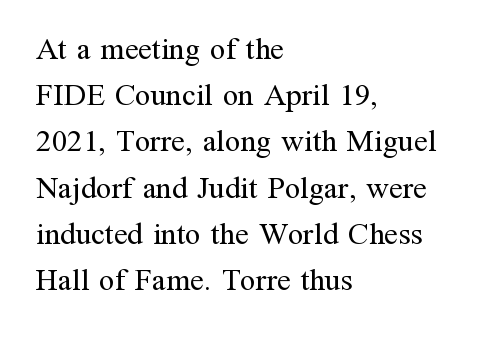
The image shows 31 px regular-weight serif type, upright; set left-aligned, normal line spacing (1.49x), normal letter spacing, not underlined; medium stroke contrast and a medium x-height.
